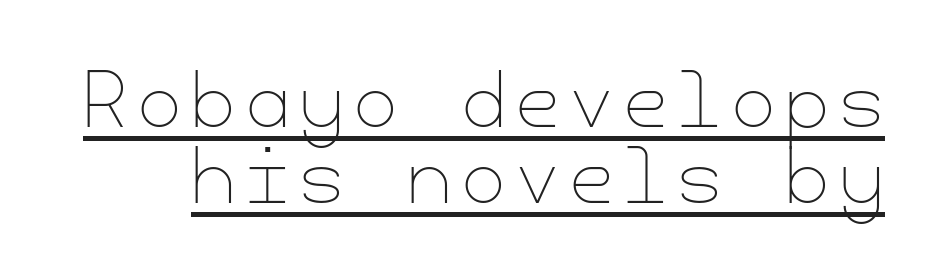
The letterforms sit at book weight or below. Does the leading feel generous? Not at all — it's pinched. Posture: vertical. This is underlined copy, the kind a proofreader might mark for attention.
